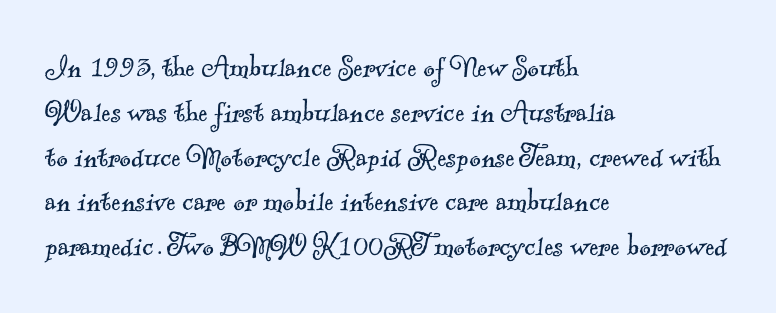
The image shows 35 px light serif type; set left-aligned, normal line spacing (1.28x), normal letter spacing, not underlined; a small x-height.
